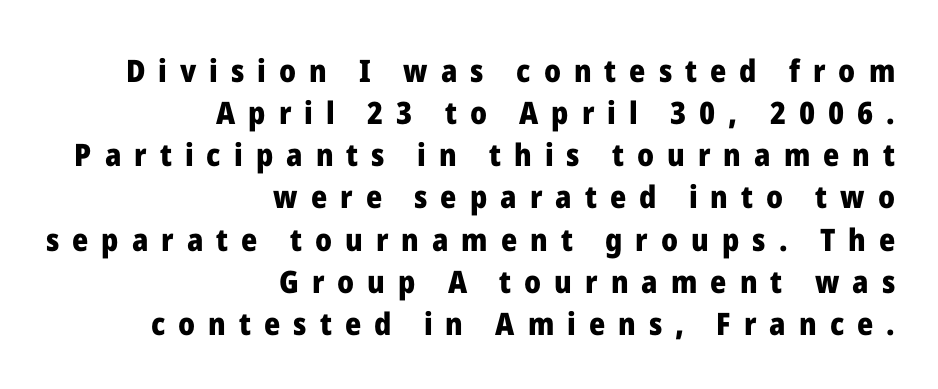
{"serif": "no", "italic": "no", "bold": "yes", "weight": "heavy", "width": "normal", "stroke_contrast": "low", "x_height": "medium", "monospaced": "no", "underline": "no", "align": "right", "line_spacing": "normal", "line_spacing_ratio": 1.36, "letter_spacing": "wide", "letter_spacing_em": 0.42, "glyph_px": 31}
